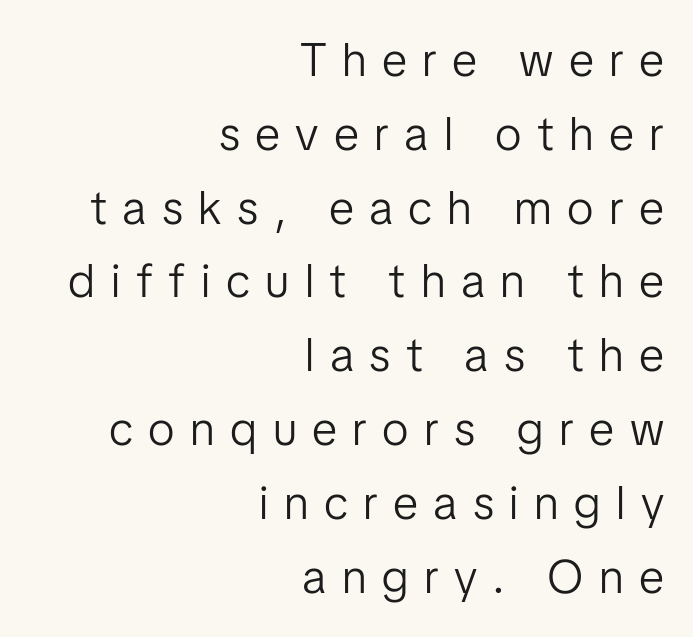
The image shows 47 px light sans-serif type, upright; set right-aligned, normal line spacing (1.57x), unusually wide letter spacing (+0.33 em), not underlined; low stroke contrast and a medium x-height.
